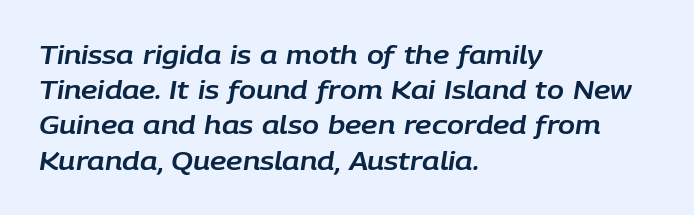
The image shows 25 px text type, italic (leaning right); set left-aligned, normal line spacing (1.41x), normal letter spacing, not underlined.
